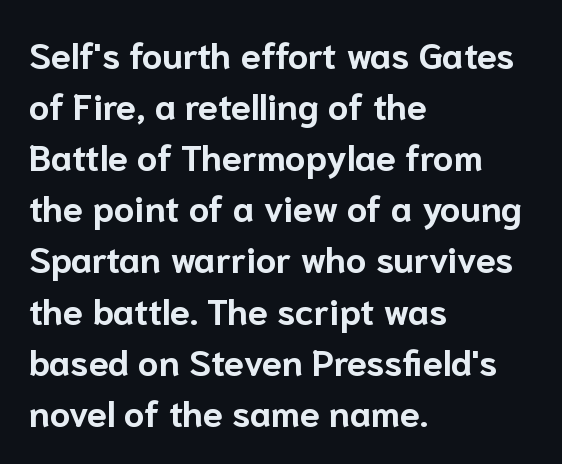
The type family on display is of the sans-serif kind. The rows are spaced the way most documents space them. Check under the words: just untouched page. Caption: multi-line text, flush left, ragged right. These lines are rendered in a variable-pitch font. In terms of posture, this sample is upright.
